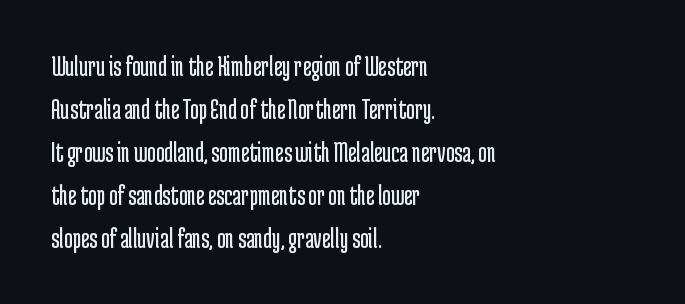
{"serif": "no", "italic": "no", "bold": "no", "weight": "regular", "width": "condensed", "stroke_contrast": "low", "x_height": "medium", "monospaced": "no", "underline": "no", "align": "left", "line_spacing": "normal", "line_spacing_ratio": 1.48, "letter_spacing": "normal", "letter_spacing_em": 0.0, "glyph_px": 29}
